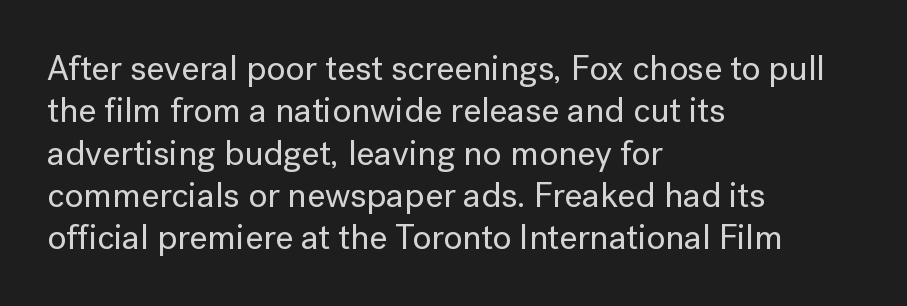
Q: Is the text italic (slanted)? A: No, it is upright.
Q: Is the typeface a serif or a sans-serif typeface? A: Sans-serif.
Q: Is the text underlined? A: No.
Q: How is the paragraph aligned? A: Left-aligned.
Q: Is the spacing between letters normal or unusually wide? A: Normal.
Q: Width (condensed, normal, or wide)? A: Normal.
Q: Stroke contrast? A: Low.
Q: x-height? A: Medium.
Q: Monospaced? A: No.
